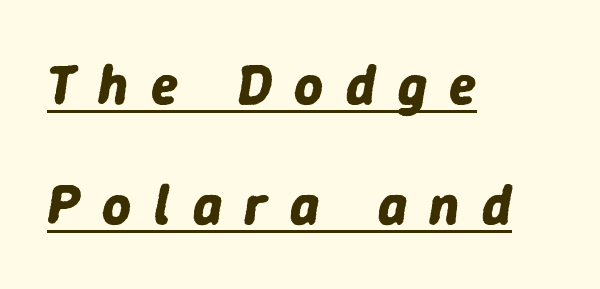
Q: Is the text bold? A: Yes.
Q: Is the text italic (slanted)? A: Yes, it leans right by about 9 degrees.
Q: Is the text underlined? A: Yes.
Q: How is the paragraph aligned? A: Left-aligned.
Q: Is the spacing between letters normal or unusually wide? A: Unusually wide.
Q: Is the spacing between lines tight, normal or loose? A: Loose.
Q: Width (condensed, normal, or wide)? A: Normal.
Q: Stroke contrast? A: Low.
Q: x-height? A: Medium.
Q: Monospaced? A: No.
